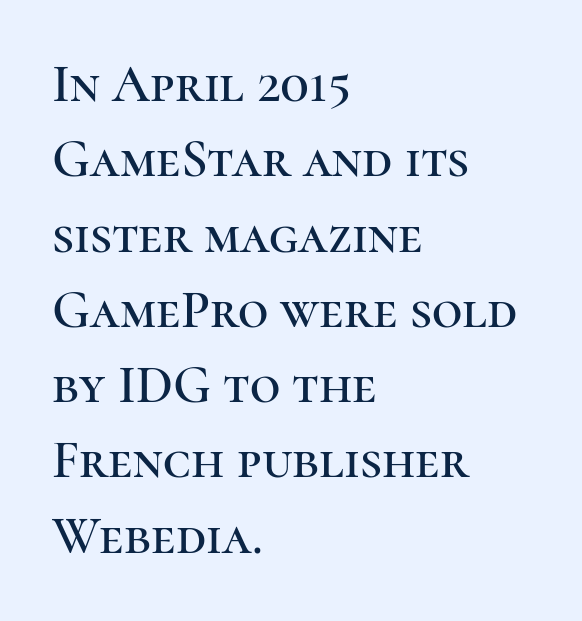
The image shows 53 px serif type, upright; set left-aligned, normal line spacing (1.42x), normal letter spacing, not underlined; high stroke contrast and a medium x-height.
